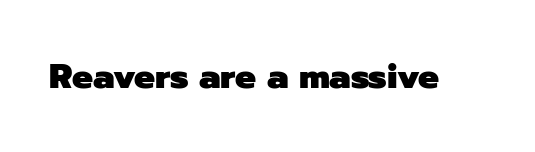
On the weight axis this lands at bold, roughly 700. A typesetter would call this proportional, since set widths differ per character. Spacing between characters is what you'd get straight out of the box. When letters stand straight like this, we call the style roman or upright. The gap between lines stays unmarked.
